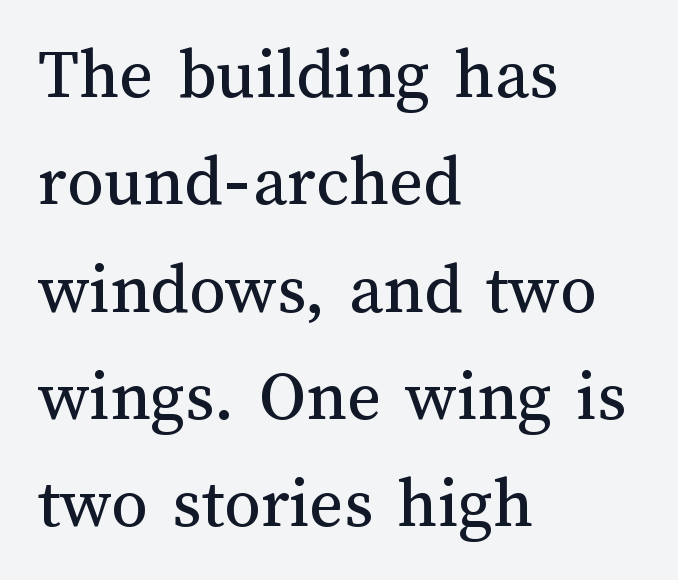
{"italic": "no", "bold": "no", "weight": "regular", "width": "normal", "stroke_contrast": "medium", "x_height": "medium", "monospaced": "no", "underline": "no", "align": "left", "line_spacing": "normal", "line_spacing_ratio": 1.47, "letter_spacing": "normal", "letter_spacing_em": 0.0, "glyph_px": 73}
